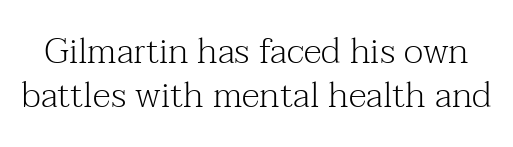
The image shows 36 px light serif type, upright; set line spacing 1.22x, normal letter spacing, not underlined; medium stroke contrast and a medium x-height.
